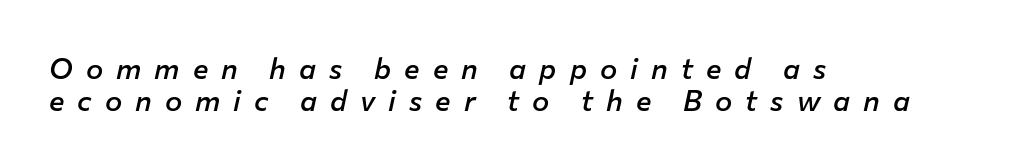
{"italic": "yes", "lean": "right", "slant_degrees": 12, "bold": "semi", "weight": "semibold", "width": "normal", "stroke_contrast": "low", "x_height": "medium", "monospaced": "no", "underline": "no", "align": "left", "line_spacing": "tight", "line_spacing_ratio": 1.09, "letter_spacing": "wide", "letter_spacing_em": 0.45, "glyph_px": 29}
